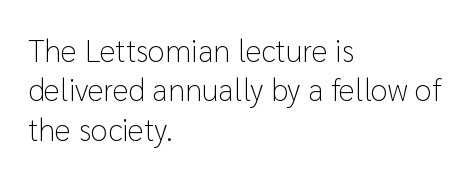
The leading is moderate, giving the passage an even texture. Notice how the passage keeps a crisp vertical edge on the left only. Ascenders rise straight up at ninety degrees. This rendering features lettering with no underline. Does the type have serifs? No, each stem ends abruptly. The letters advance in unequal steps, a hallmark of proportional type.
